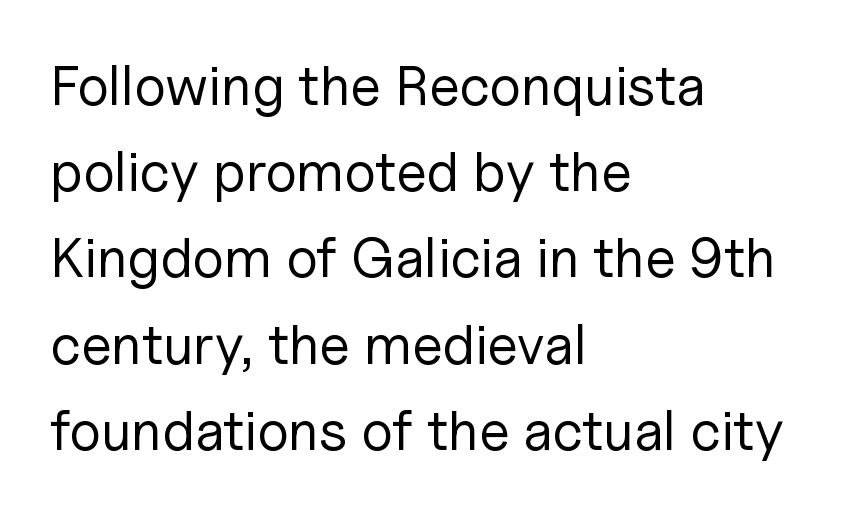
{"serif": "no", "italic": "no", "bold": "no", "weight": "regular", "width": "normal", "stroke_contrast": "low", "x_height": "medium", "monospaced": "no", "underline": "no", "align": "left", "line_spacing": "normal", "line_spacing_ratio": 1.54, "letter_spacing": "normal", "letter_spacing_em": 0.0, "glyph_px": 56}
